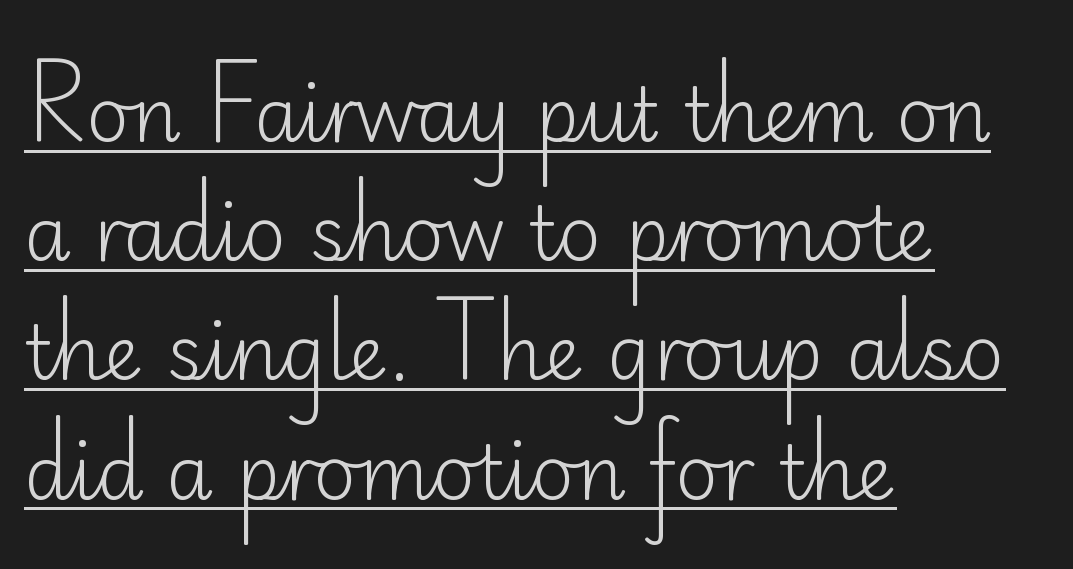
Q: Is the text bold? A: No.
Q: Is the text italic (slanted)? A: No, it is upright.
Q: Is the typeface a serif or a sans-serif typeface? A: Sans-serif.
Q: Is the text underlined? A: Yes.
Q: How is the paragraph aligned? A: Left-aligned.
Q: Is the spacing between letters normal or unusually wide? A: Normal.
Q: Is the spacing between lines tight, normal or loose? A: Normal.
Q: Width (condensed, normal, or wide)? A: Normal.
Q: Stroke contrast? A: Low.
Q: x-height? A: Small.
Q: Monospaced? A: No.
